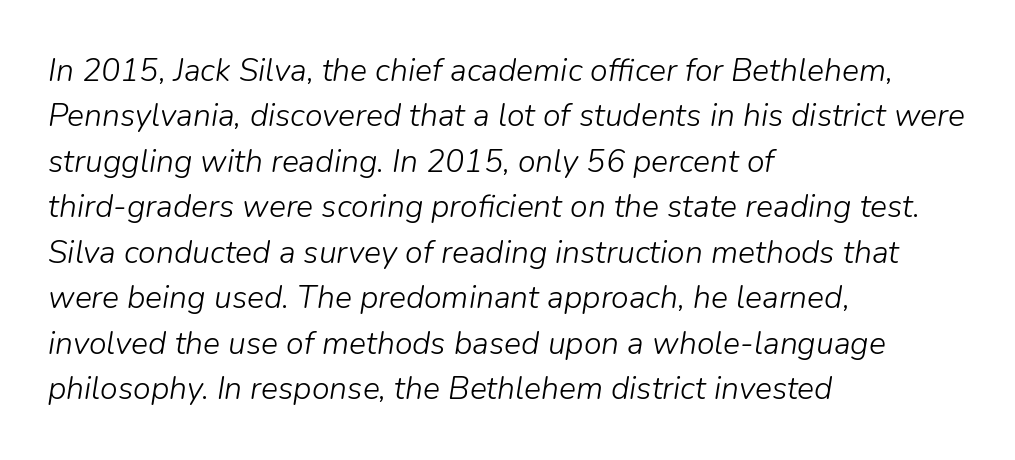
Here the designer chose a conventional face with non-uniform glyph widths. Is this a heavy cut? Hardly; it is regular or lighter. These lines stack with their left ends in a neat column. In terms of leading, this rendering sits right in the middle.
